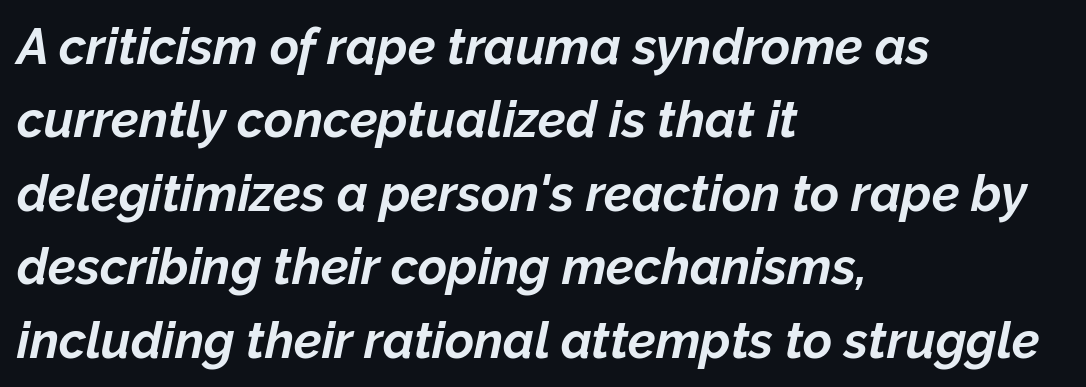
Slanted lettering throughout. This rendering leaves character spacing at its baseline value. Varying glyph widths throughout — classic text-font behaviour. Horizontal bands of white between lines are of average thickness. Glance below the letters and you will spot only blank space.
